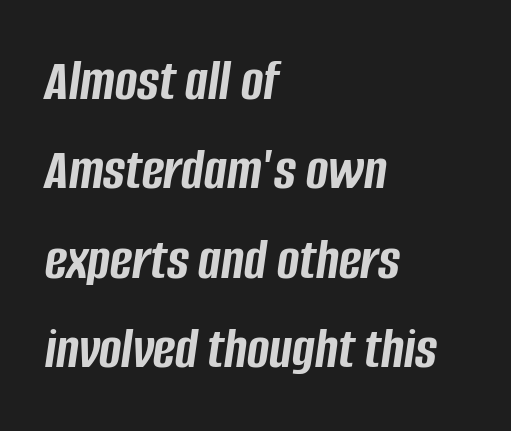
{"italic": "yes", "lean": "right", "slant_degrees": 8, "bold": "yes", "weight": "semibold", "width": "condensed", "stroke_contrast": "low", "x_height": "large", "monospaced": "no", "underline": "no", "align": "left", "line_spacing": "normal", "line_spacing_ratio": 1.49, "letter_spacing": "normal", "letter_spacing_em": 0.0, "glyph_px": 60}
